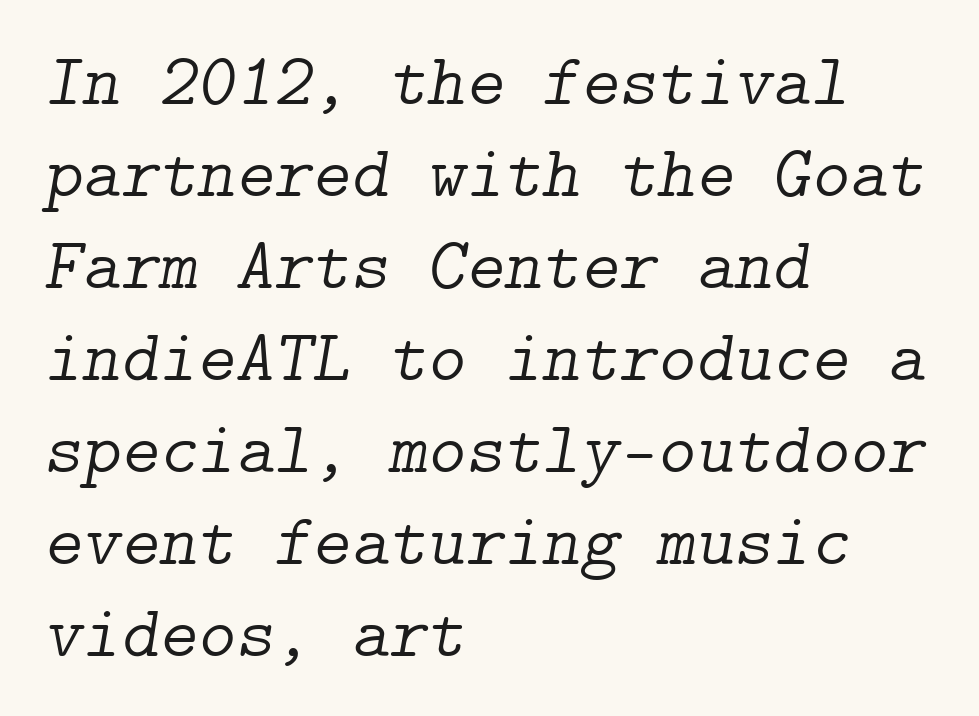
The rendering applies a slant to the glyphs. Only glyphs here, with clear space below each row. Honestly, the letter spacing is just normal — you wouldn't notice it. Short and long lines alike share a common starting point at left. This is not heavy type; no bold has been used. This rendering employs a face with finishing strokes, i.e., a serif.
